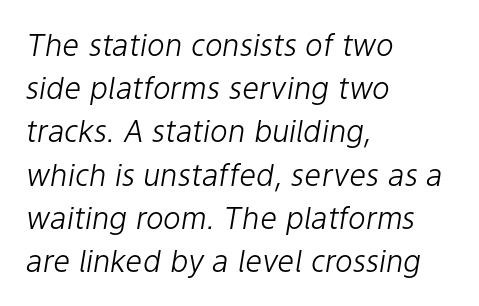
This sample keeps an unexceptional amount of space between lines. Nobody drew a line under any word here. Think standard paragraph weight, or any step lighter than that. Each letter keeps its own natural width here, so spacing adapts to shape.
